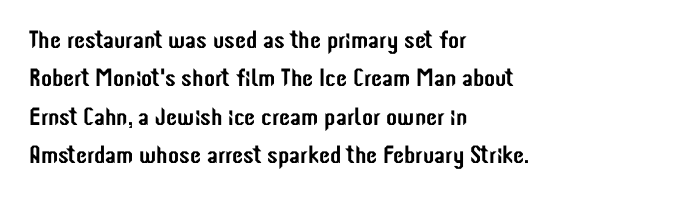
The image shows 25 px text type, upright; set left-aligned, normal line spacing (1.54x), normal letter spacing, not underlined.
